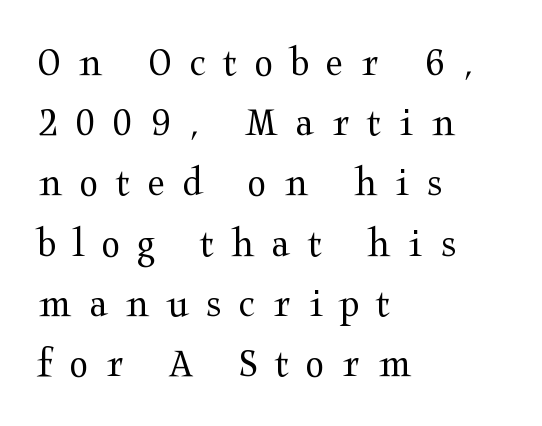
The image shows 43 px regular-weight, wide serif type, upright; set left-aligned, normal line spacing (1.4x), unusually wide letter spacing (+0.41 em), not underlined; medium stroke contrast and a medium x-height.
